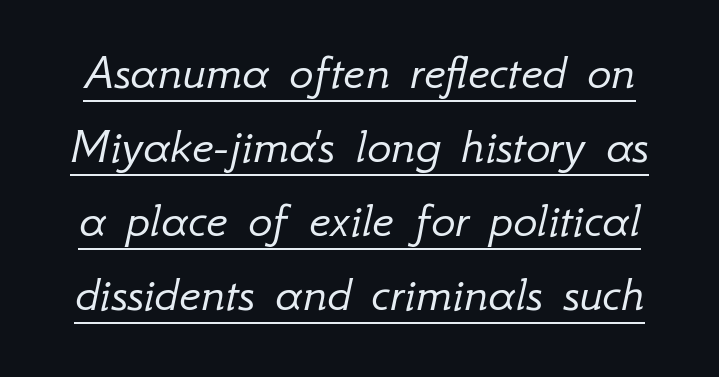
{"italic": "yes", "lean": "right", "slant_degrees": 12, "bold": "no", "weight": "light", "width": "normal", "stroke_contrast": "low", "x_height": "small", "monospaced": "no", "underline": "yes", "line_spacing": "normal", "line_spacing_ratio": 1.45, "letter_spacing": "normal", "letter_spacing_em": 0.0, "glyph_px": 51}
